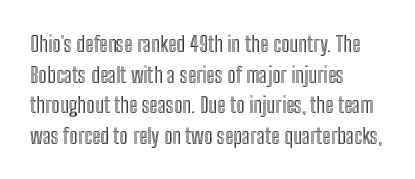
Q: Is the text italic (slanted)? A: No, it is upright.
Q: Is the text underlined? A: No.
Q: How is the paragraph aligned? A: Left-aligned.
Q: Is the spacing between letters normal or unusually wide? A: Normal.
Q: Is the spacing between lines tight, normal or loose? A: Normal.
